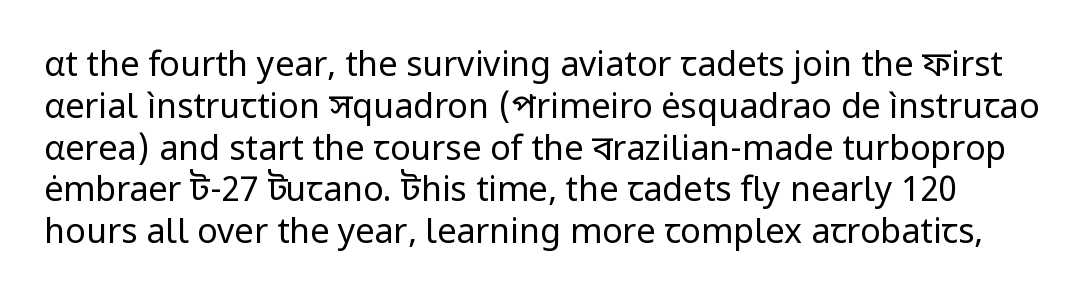
Q: Is the text bold? A: No.
Q: Is the text italic (slanted)? A: No, it is upright.
Q: Is the typeface a serif or a sans-serif typeface? A: Sans-serif.
Q: Is the text underlined? A: No.
Q: Is the spacing between letters normal or unusually wide? A: Normal.
Q: Width (condensed, normal, or wide)? A: Normal.
Q: Stroke contrast? A: Low.
Q: x-height? A: Medium.
Q: Monospaced? A: No.
